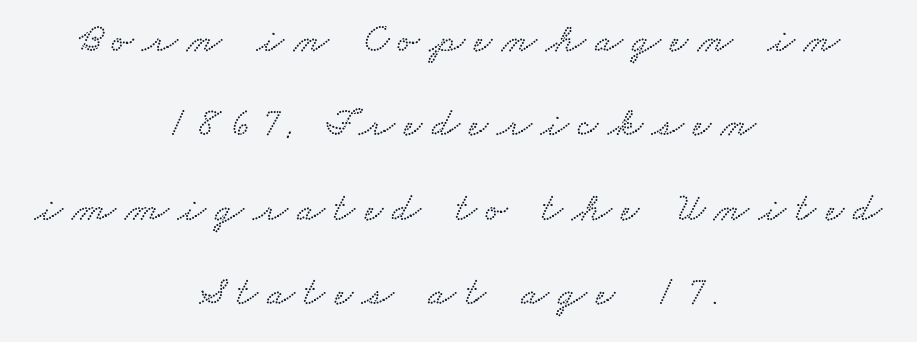
Here the designer chose a conventional face with non-uniform glyph widths. Only glyphs here, with clear space below each row. Every row of glyphs is offset so its center matches the block's center. The lines are spread far apart with generous leading.
